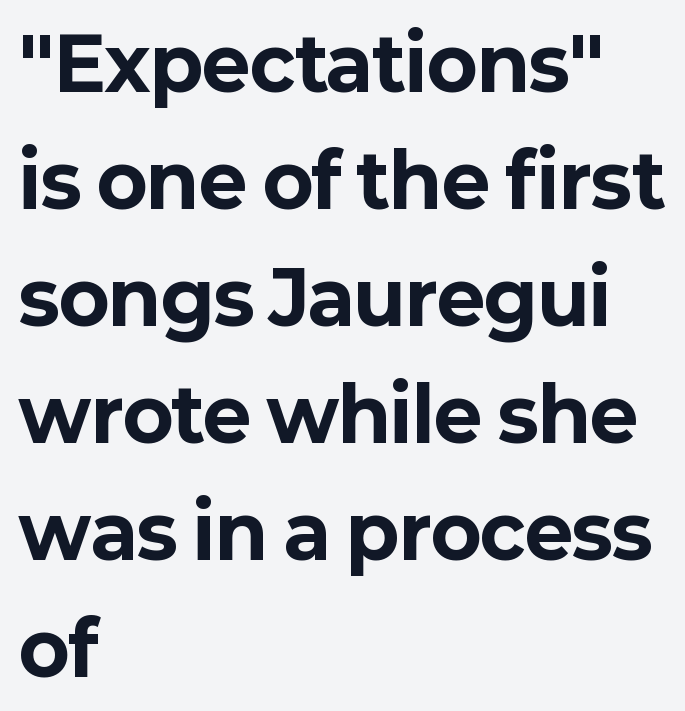
{"serif": "no", "italic": "no", "bold": "yes", "weight": "bold", "width": "normal", "stroke_contrast": "low", "x_height": "medium", "monospaced": "no", "underline": "no", "align": "left", "line_spacing": "normal", "line_spacing_ratio": 1.58, "letter_spacing": "normal", "letter_spacing_em": 0.0, "glyph_px": 74}
